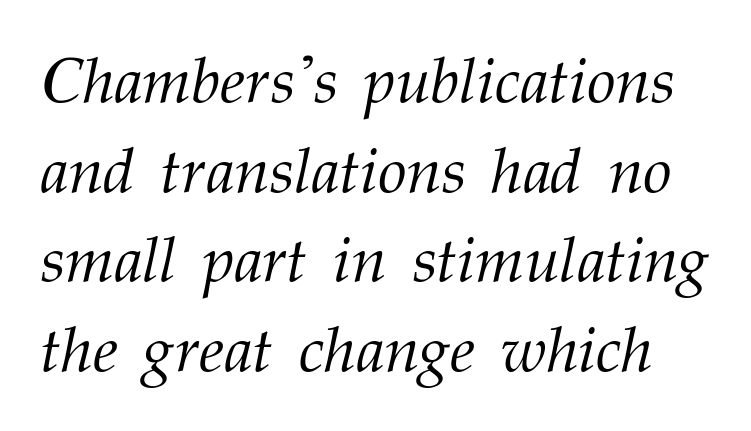
Q: Is the text bold? A: No.
Q: Is the text italic (slanted)? A: Yes, it leans right by about 12 degrees.
Q: Is the typeface a serif or a sans-serif typeface? A: Serif.
Q: Is the text underlined? A: No.
Q: Is the spacing between letters normal or unusually wide? A: Normal.
Q: Is the spacing between lines tight, normal or loose? A: Normal.
Q: Width (condensed, normal, or wide)? A: Normal.
Q: Stroke contrast? A: Medium.
Q: x-height? A: Medium.
Q: Monospaced? A: No.
